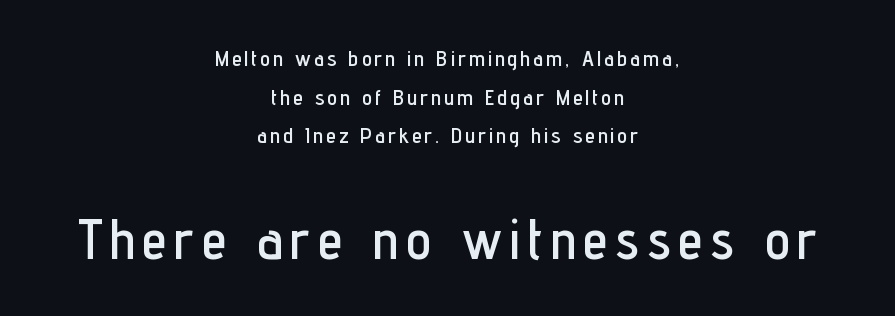
Q: Is the text italic (slanted)? A: No, it is upright.
Q: Is the typeface a serif or a sans-serif typeface? A: Sans-serif.
Q: Is the text underlined? A: No.
Q: How is the paragraph aligned? A: Centered.
Q: Which block of text is set in a larger size, the first (top) or the second (bottom)? A: The second (bottom) one.
Q: Width (condensed, normal, or wide)? A: Condensed.
Q: Stroke contrast? A: Low.
Q: x-height? A: Medium.
Q: Monospaced? A: No.
